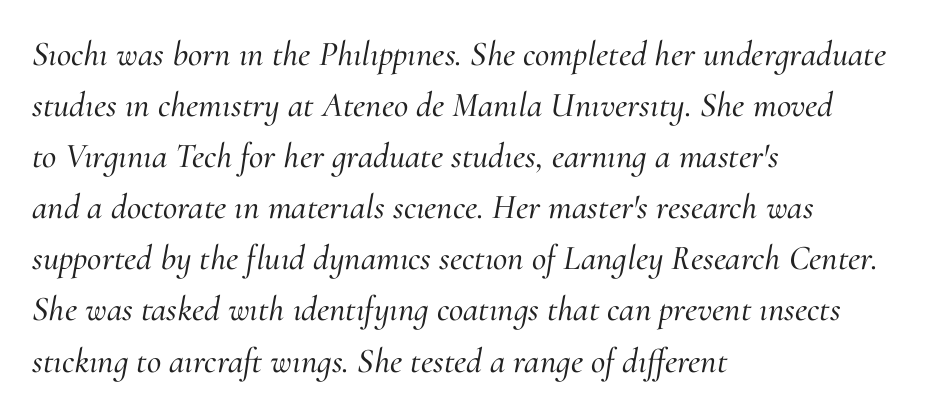
The image shows 35 px serif type, italic (leaning right); set left-aligned, normal line spacing (1.46x), normal letter spacing, not underlined; medium stroke contrast and a small x-height.
